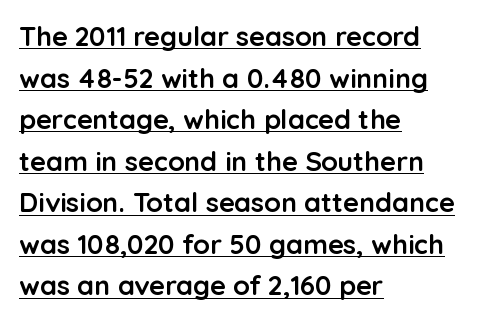
The image shows 27 px bold type, upright; set left-aligned, normal line spacing (1.54x), normal letter spacing, underlined.
